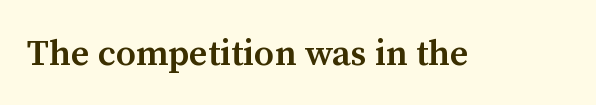
The image shows 36 px semibold serif type, upright; set normal letter spacing, not underlined; medium stroke contrast and a medium x-height.
